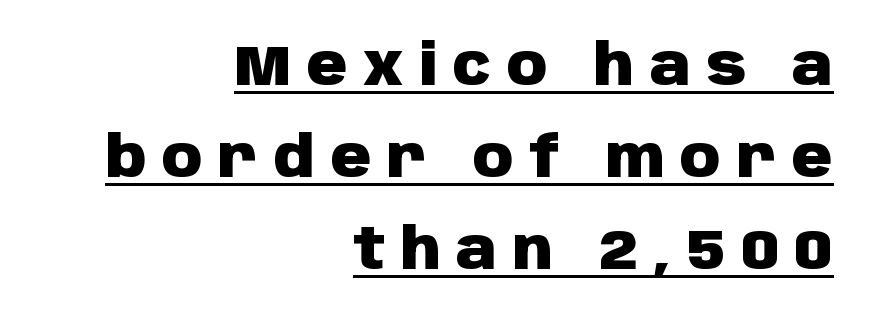
Display-style spreading of the glyphs; the letterfit is very open. The paragraph has a hard right edge and a soft left edge. Underlined type. Notice how descenders clear the ascenders below comfortably — that's standard leading. Does the lettering tilt? It doesn't — this is upright.
